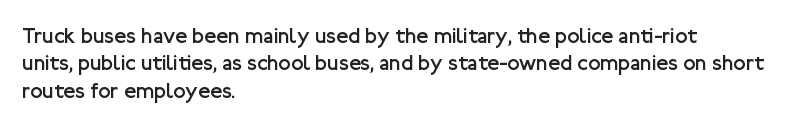
Q: Is the text bold? A: No.
Q: Is the text italic (slanted)? A: No, it is upright.
Q: Is the text underlined? A: No.
Q: How is the paragraph aligned? A: Left-aligned.
Q: Is the spacing between letters normal or unusually wide? A: Normal.
Q: Is the spacing between lines tight, normal or loose? A: Normal.
